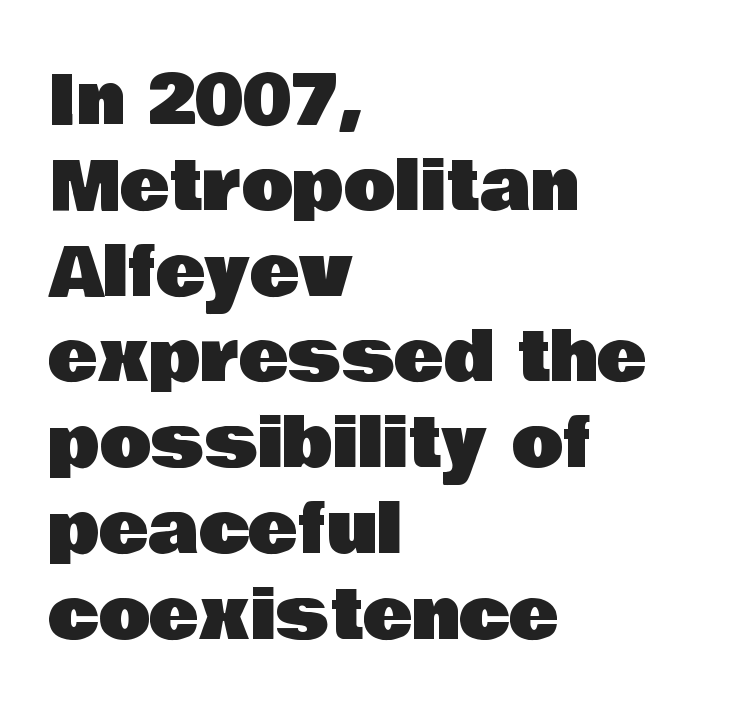
One-word summary of the alignment: left. A typesetter would mark this as roman, not italic. The rendering shows plain stroke endings on the letterforms — a sans-serif design. Successive baselines arrive at the customary interval. A typesetter would call this zero additional tracking. Unmarked baselines from the first word to the last.
